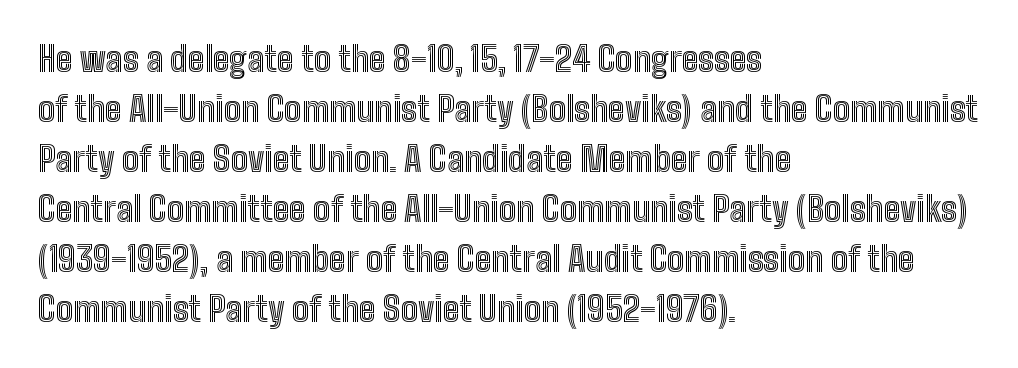
{"italic": "no", "width": "condensed", "x_height": "medium", "monospaced": "no", "underline": "no", "align": "left", "line_spacing": "normal", "line_spacing_ratio": 1.47, "letter_spacing": "normal", "letter_spacing_em": 0.0, "glyph_px": 34}
